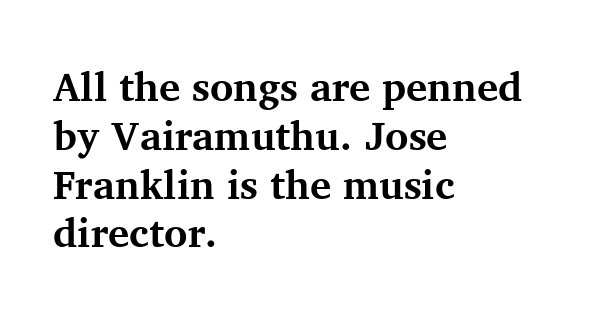
The image shows 40 px bold serif type, upright; set left-aligned, line spacing 1.22x, normal letter spacing, not underlined; medium stroke contrast and a medium x-height.
